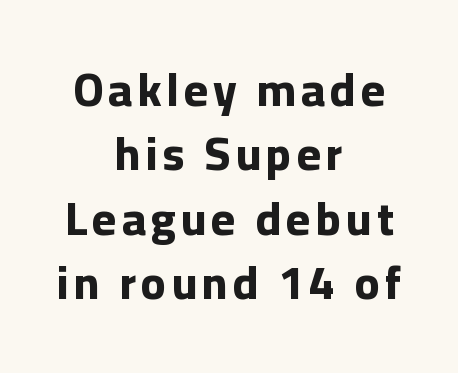
The image shows 46 px bold sans-serif type, upright; set centered, normal line spacing (1.4x), not underlined; low stroke contrast and a medium x-height.
